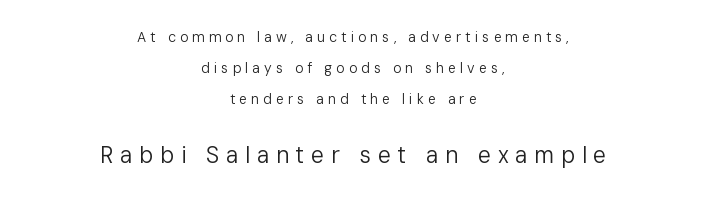
Q: Is the text bold? A: No.
Q: Is the text italic (slanted)? A: No, it is upright.
Q: Is the text underlined? A: No.
Q: How is the paragraph aligned? A: Centered.
Q: Is the spacing between letters normal or unusually wide? A: Unusually wide.
Q: Is the spacing between lines tight, normal or loose? A: Loose.
Q: Which block of text is set in a larger size, the first (top) or the second (bottom)? A: The second (bottom) one.
